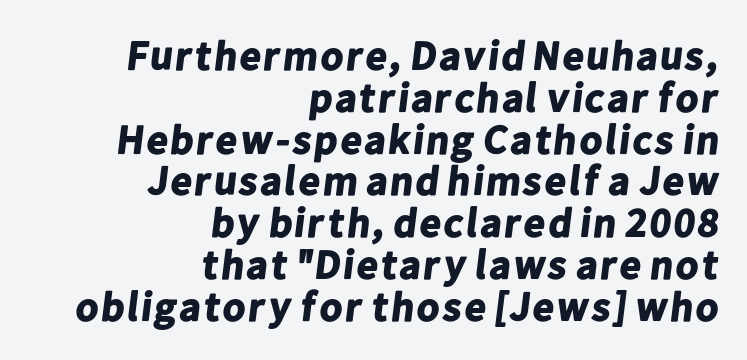
The paragraph has a hard right edge and a soft left edge. You could not count columns in this text — the font is proportionally spaced. Check the space under the baseline: it is left empty. The block of text is dense from top to bottom, with scant space between rows. The letters sit at their default tracking, neither squeezed nor spread. Does the type have serifs? No, each stem ends abruptly.
